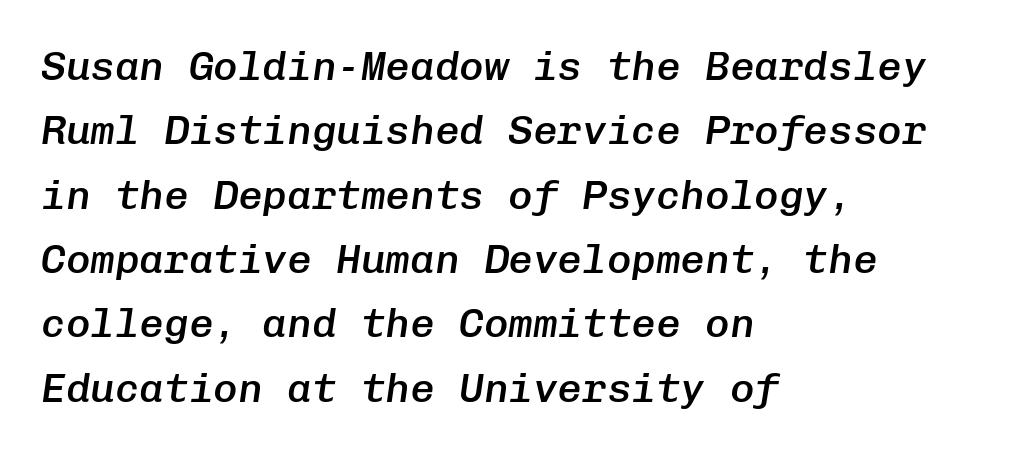
{"italic": "yes", "lean": "right", "slant_degrees": 8, "bold": "semi", "weight": "semibold", "width": "normal", "stroke_contrast": "low", "x_height": "medium", "monospaced": "yes", "underline": "no", "align": "left", "line_spacing": "normal", "line_spacing_ratio": 1.57, "letter_spacing": "normal", "letter_spacing_em": 0.0, "glyph_px": 41}
